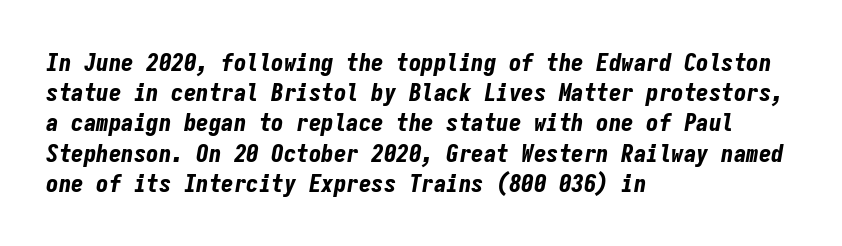
The gaps between neighbouring characters are ordinary and unremarkable. Glance below the letters and you will spot only blank space. Thick stems and heavy bowls — unmistakably bold. Caption: multi-line text, flush left, ragged right.
